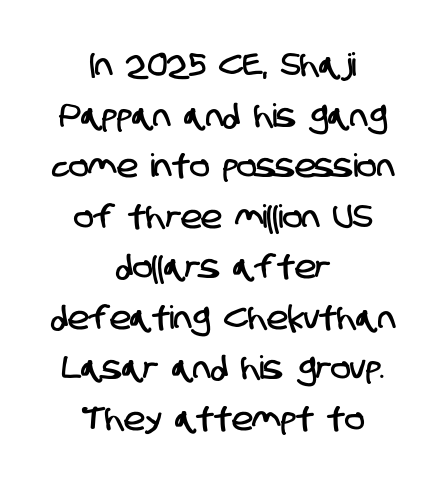
The gaps between neighbouring characters are ordinary and unremarkable. Descenders are the only things crossing below the line. Compared with typical paragraphs, the rows here are spaced about the same. The setting favours the middle, as headings and verse often do. Observe the absence of serifs on each vertical stroke in this sample. The rendering uses natural spacing where letterforms have individual widths.
